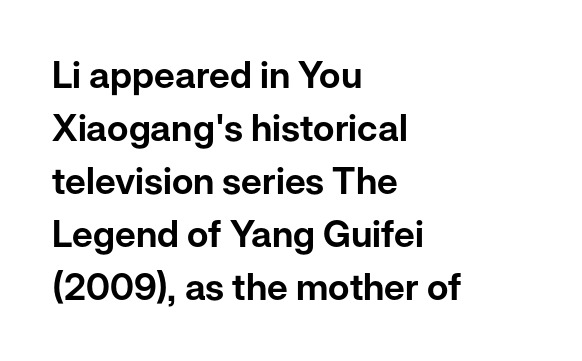
The gap between lines stays unmarked. This block has exactly the height ordinary leading produces. The face used here is proportionally spaced, like ordinary book or web type. This rendering employs a face without finishing strokes, i.e., a sans-serif. Posture: upright roman.
